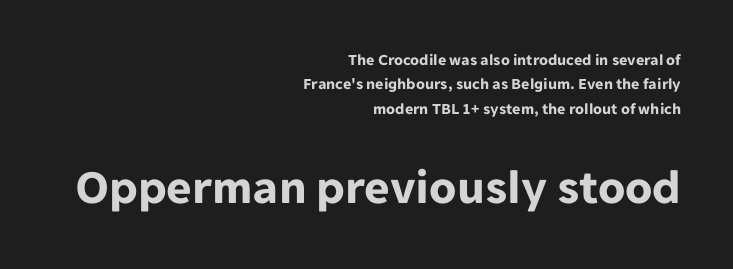
Q: Is the text bold? A: Yes.
Q: Is the text italic (slanted)? A: No, it is upright.
Q: Is the typeface a serif or a sans-serif typeface? A: Sans-serif.
Q: Is the text underlined? A: No.
Q: How is the paragraph aligned? A: Right-aligned.
Q: Is the spacing between letters normal or unusually wide? A: Normal.
Q: Is the spacing between lines tight, normal or loose? A: Normal.
Q: Which block of text is set in a larger size, the first (top) or the second (bottom)? A: The second (bottom) one.
Q: Width (condensed, normal, or wide)? A: Normal.
Q: Stroke contrast? A: Low.
Q: x-height? A: Medium.
Q: Monospaced? A: No.
